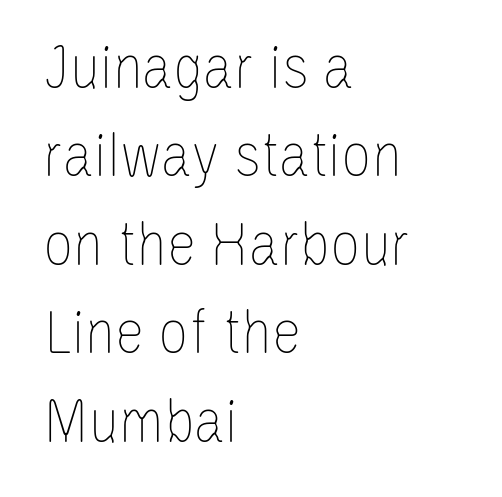
Q: Is the text bold? A: No.
Q: Is the text italic (slanted)? A: No, it is upright.
Q: Is the text underlined? A: No.
Q: How is the paragraph aligned? A: Left-aligned.
Q: Is the spacing between letters normal or unusually wide? A: Normal.
Q: Is the spacing between lines tight, normal or loose? A: Normal.
Q: Width (condensed, normal, or wide)? A: Condensed.
Q: Stroke contrast? A: Low.
Q: x-height? A: Large.
Q: Monospaced? A: No.
